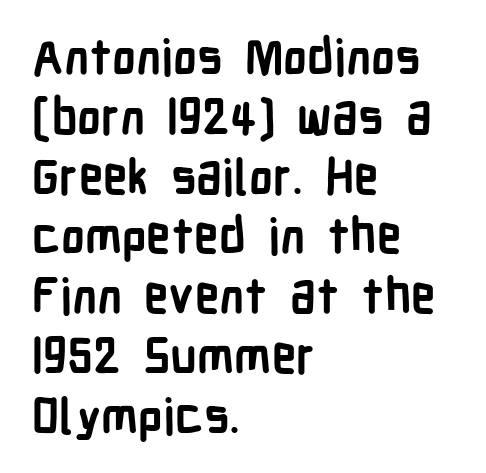
Q: Is the text bold? A: Yes.
Q: Is the text italic (slanted)? A: No, it is upright.
Q: Is the typeface a serif or a sans-serif typeface? A: Sans-serif.
Q: Is the text underlined? A: No.
Q: How is the paragraph aligned? A: Left-aligned.
Q: Is the spacing between letters normal or unusually wide? A: Normal.
Q: Width (condensed, normal, or wide)? A: Condensed.
Q: Stroke contrast? A: Low.
Q: x-height? A: Medium.
Q: Monospaced? A: No.
